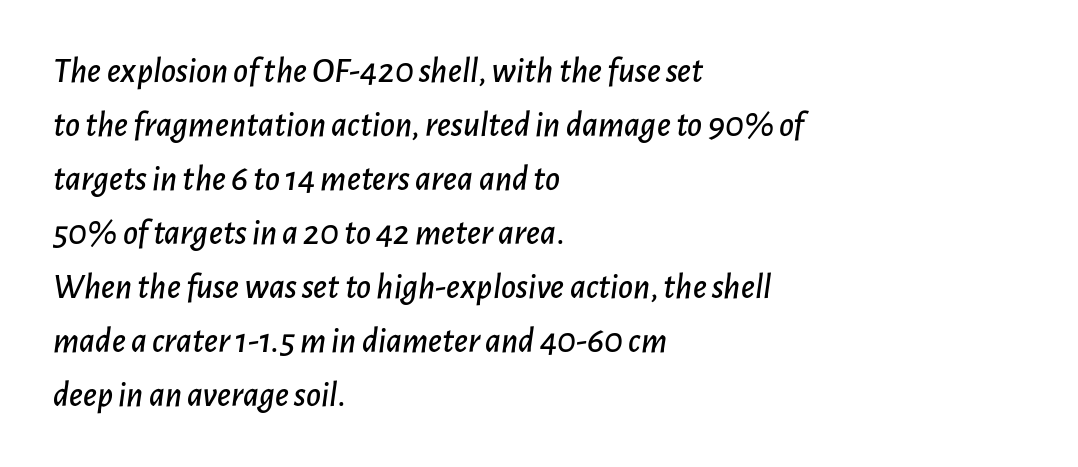
{"italic": "yes", "lean": "right", "slant_degrees": 7, "width": "normal", "stroke_contrast": "low", "x_height": "medium", "monospaced": "no", "underline": "no", "align": "left", "line_spacing": "normal", "line_spacing_ratio": 1.5, "letter_spacing": "normal", "letter_spacing_em": 0.0, "glyph_px": 36}
